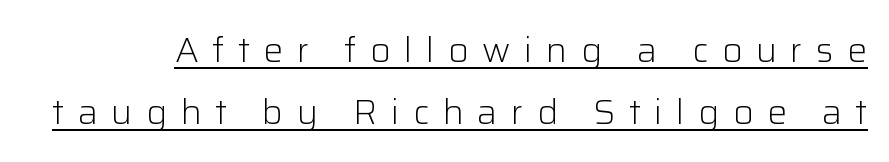
{"serif": "no", "italic": "no", "bold": "no", "weight": "light", "width": "normal", "stroke_contrast": "low", "x_height": "medium", "monospaced": "no", "underline": "yes", "line_spacing_ratio": 1.77, "letter_spacing": "wide", "letter_spacing_em": 0.39, "glyph_px": 35}
